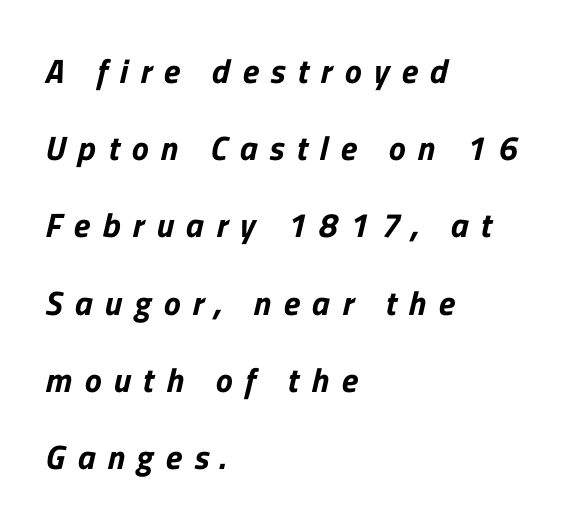
Nobody drew a line under any word here. Left-aligned paragraph, ragged on the right. Students, observe: this is what heavily led, spacious text looks like. Inter-character spacing is expanded well beyond the font's built-in metrics. Examine the stroke ends and you'll find no serifs.
